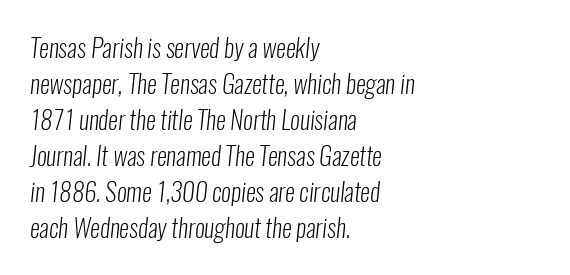
{"bold": "no", "underline": "no", "align": "left", "line_spacing": "normal", "line_spacing_ratio": 1.44, "letter_spacing": "normal", "letter_spacing_em": 0.0, "glyph_px": 25}
